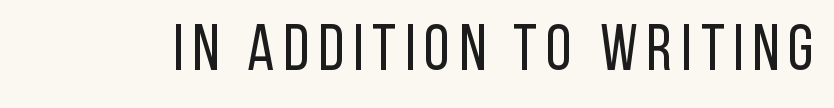
The image shows 65 px regular-weight, condensed sans-serif type, upright; set not underlined; low stroke contrast and a large x-height.
